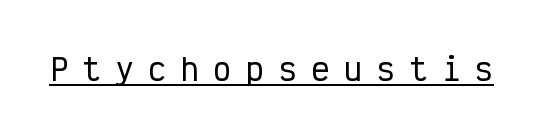
{"serif": "no", "italic": "no", "width": "condensed", "stroke_contrast": "low", "x_height": "medium", "monospaced": "yes", "underline": "yes", "letter_spacing": "wide", "letter_spacing_em": 0.49, "glyph_px": 30}
